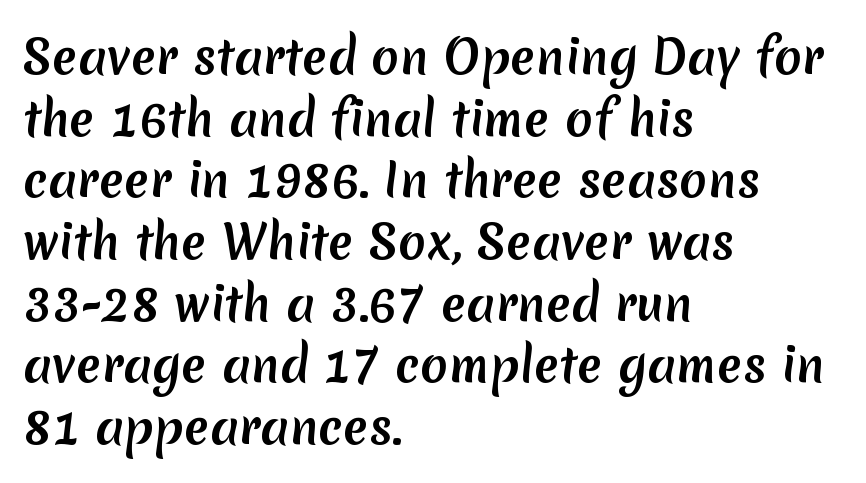
Nobody touched the tracking dial on this one. The glyphs in this specimen are sans serif. Proportional: the letters do not fall into vertical columns. The vertical gap from one line to the next is medium. Has an underline been added? It has not. Leftover space on each line is placed entirely after the last word.
